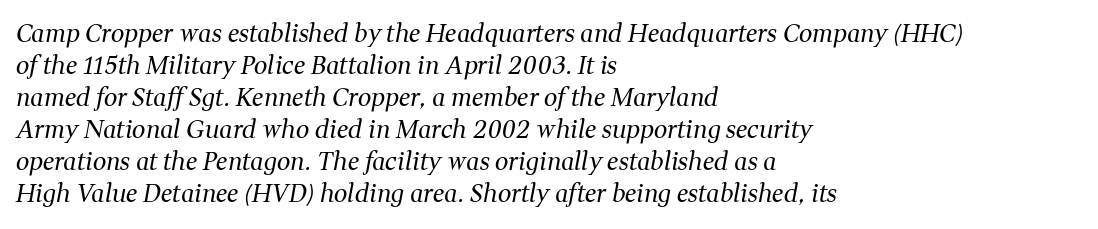
{"italic": "yes", "lean": "right", "slant_degrees": 11, "bold": "no", "underline": "no", "align": "left", "line_spacing": "normal", "line_spacing_ratio": 1.33, "letter_spacing": "normal", "letter_spacing_em": 0.0, "glyph_px": 24}
